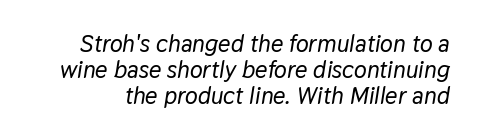
{"italic": "yes", "lean": "right", "slant_degrees": 9, "underline": "no", "line_spacing": "tight", "line_spacing_ratio": 1.08, "letter_spacing": "normal", "letter_spacing_em": 0.0, "glyph_px": 24}
